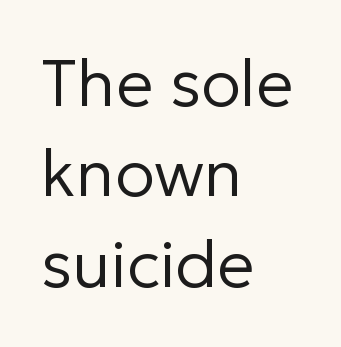
Q: Is the text bold? A: No.
Q: Is the text italic (slanted)? A: No, it is upright.
Q: Is the typeface a serif or a sans-serif typeface? A: Sans-serif.
Q: Is the text underlined? A: No.
Q: How is the paragraph aligned? A: Left-aligned.
Q: Is the spacing between letters normal or unusually wide? A: Normal.
Q: Is the spacing between lines tight, normal or loose? A: Normal.
Q: Width (condensed, normal, or wide)? A: Normal.
Q: Stroke contrast? A: Low.
Q: x-height? A: Medium.
Q: Monospaced? A: No.
